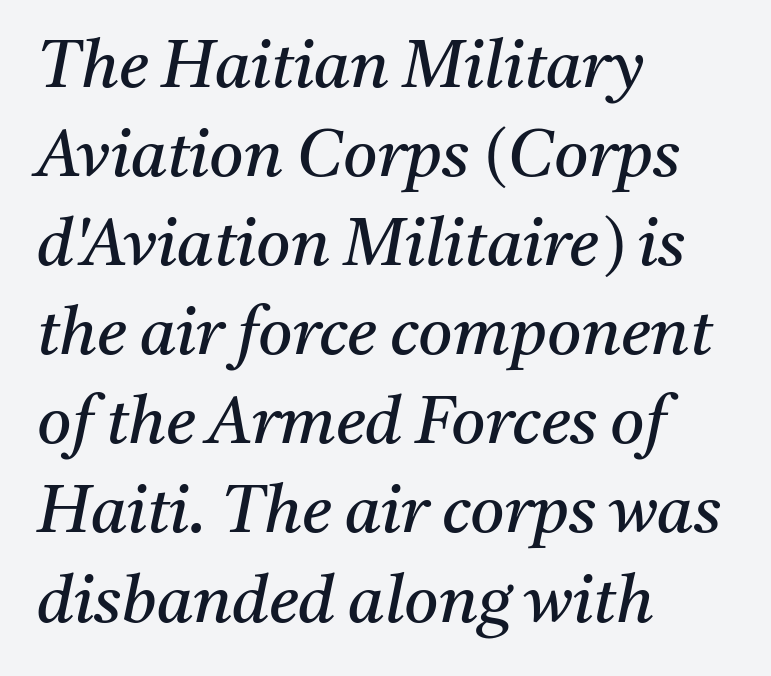
{"serif": "yes", "italic": "yes", "lean": "right", "slant_degrees": 11, "bold": "no", "weight": "regular", "width": "normal", "stroke_contrast": "medium", "x_height": "medium", "monospaced": "no", "underline": "no", "align": "left", "line_spacing": "normal", "line_spacing_ratio": 1.35, "letter_spacing": "normal", "letter_spacing_em": 0.0, "glyph_px": 66}
